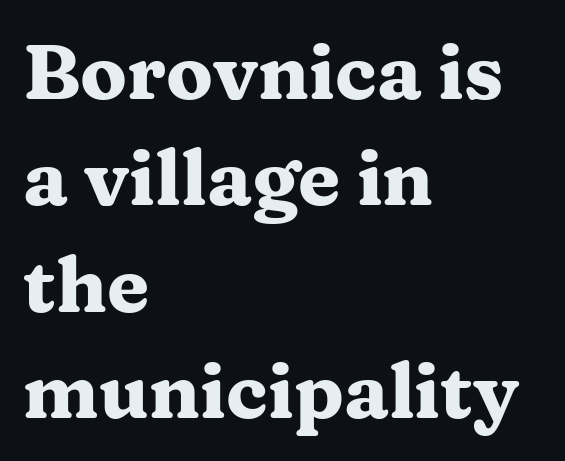
{"serif": "yes", "italic": "no", "bold": "yes", "weight": "heavy", "width": "wide", "stroke_contrast": "medium", "x_height": "medium", "monospaced": "no", "underline": "no", "align": "left", "line_spacing": "normal", "line_spacing_ratio": 1.38, "letter_spacing": "normal", "letter_spacing_em": 0.0, "glyph_px": 77}
